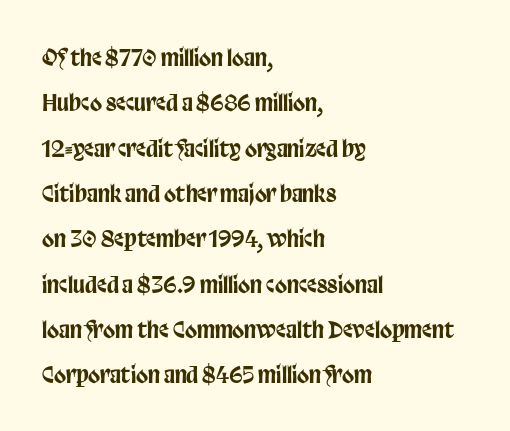
{"italic": "no", "underline": "no", "align": "left", "line_spacing": "loose", "line_spacing_ratio": 2.06, "letter_spacing": "normal", "letter_spacing_em": 0.0, "glyph_px": 22}
